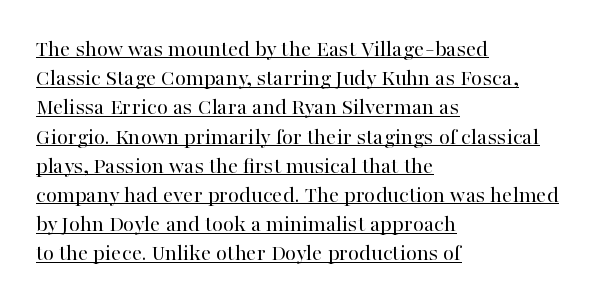
Stroke thickness stays within the range of a standard reading face or lighter. In terms of letterspacing, this is plain default setting. Italic: no, the glyphs are upright roman. Successive baselines arrive at the customary interval. The paragraph shown leans on its left margin.
